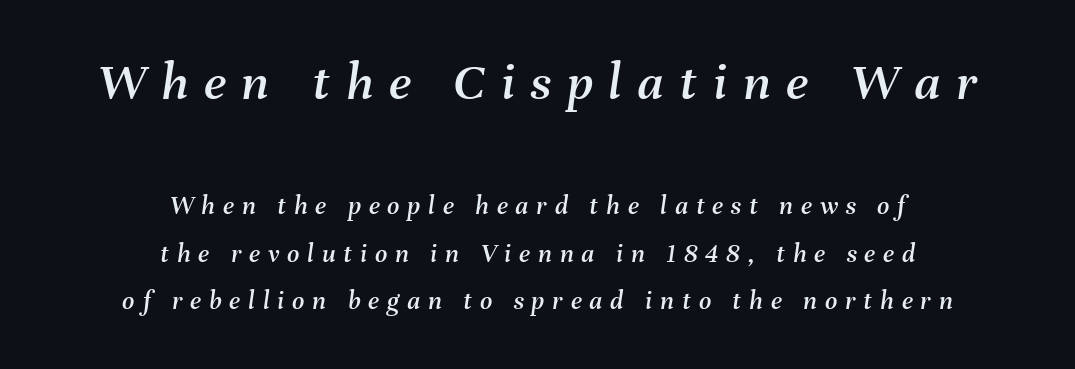
Q: Is the text italic (slanted)? A: Yes, it leans right by about 8 degrees.
Q: Is the text underlined? A: No.
Q: How is the paragraph aligned? A: Centered.
Q: Is the spacing between letters normal or unusually wide? A: Unusually wide.
Q: Which block of text is set in a larger size, the first (top) or the second (bottom)? A: The first (top) one.
Q: Width (condensed, normal, or wide)? A: Normal.
Q: Stroke contrast? A: Medium.
Q: x-height? A: Medium.
Q: Monospaced? A: No.
